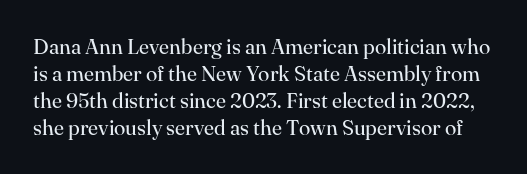
{"italic": "no", "bold": "no", "underline": "no", "line_spacing": "normal", "line_spacing_ratio": 1.28, "letter_spacing": "normal", "letter_spacing_em": 0.0, "glyph_px": 21}
